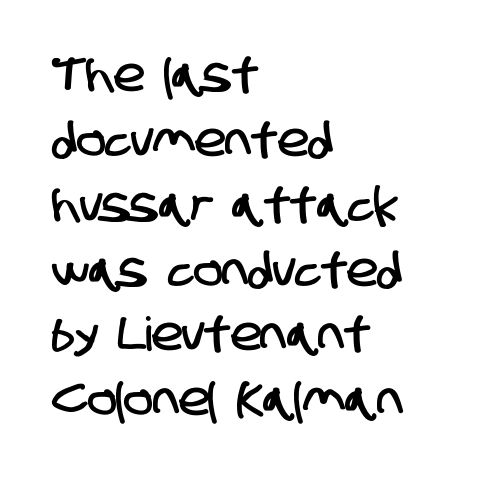
Q: Is the typeface a serif or a sans-serif typeface? A: Sans-serif.
Q: Is the text underlined? A: No.
Q: How is the paragraph aligned? A: Left-aligned.
Q: Is the spacing between letters normal or unusually wide? A: Normal.
Q: Is the spacing between lines tight, normal or loose? A: Normal.
Q: Width (condensed, normal, or wide)? A: Condensed.
Q: Stroke contrast? A: Low.
Q: x-height? A: Large.
Q: Monospaced? A: No.
